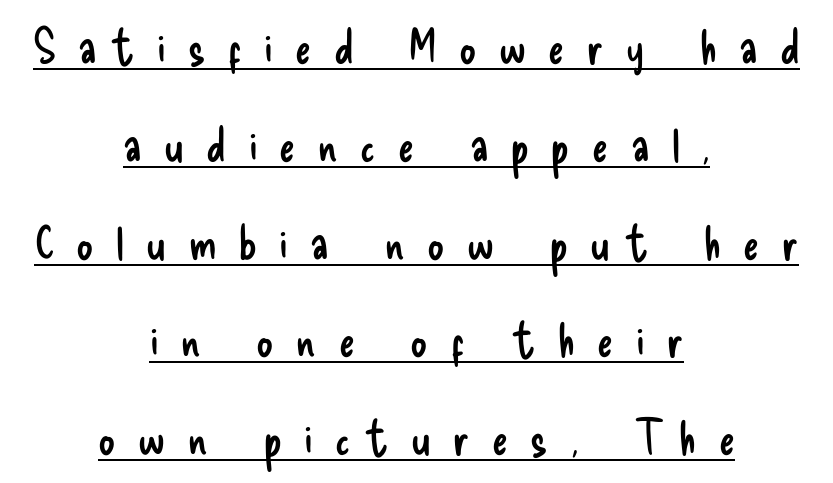
Q: Is the text bold? A: No.
Q: Is the text italic (slanted)? A: No, it is upright.
Q: Is the typeface a serif or a sans-serif typeface? A: Sans-serif.
Q: Is the text underlined? A: Yes.
Q: How is the paragraph aligned? A: Centered.
Q: Is the spacing between letters normal or unusually wide? A: Unusually wide.
Q: Is the spacing between lines tight, normal or loose? A: Loose.
Q: Width (condensed, normal, or wide)? A: Condensed.
Q: Stroke contrast? A: Low.
Q: x-height? A: Small.
Q: Monospaced? A: No.
